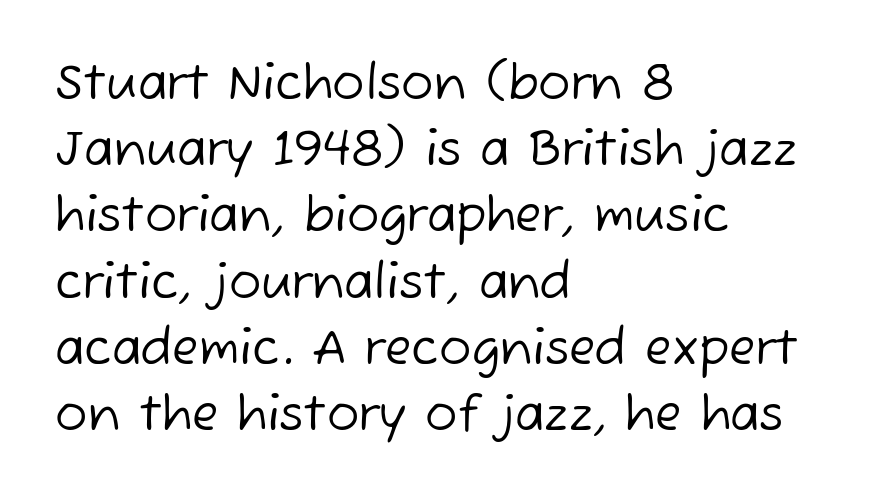
{"serif": "no", "bold": "no", "weight": "regular", "width": "normal", "stroke_contrast": "low", "x_height": "medium", "monospaced": "no", "underline": "no", "align": "left", "line_spacing": "normal", "line_spacing_ratio": 1.38, "letter_spacing": "normal", "letter_spacing_em": 0.0, "glyph_px": 48}
